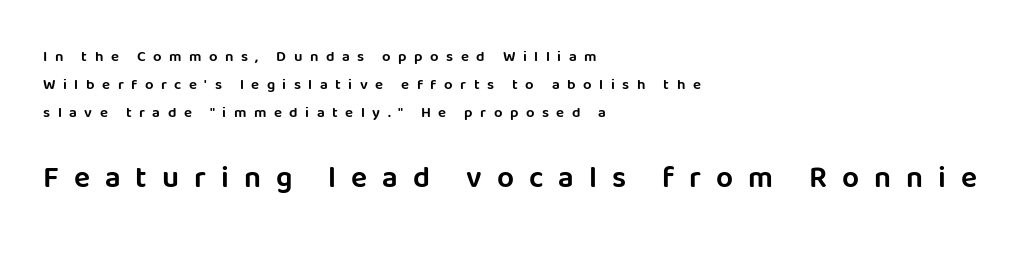
Q: Is the text italic (slanted)? A: No, it is upright.
Q: Is the typeface a serif or a sans-serif typeface? A: Sans-serif.
Q: Is the text underlined? A: No.
Q: How is the paragraph aligned? A: Left-aligned.
Q: Is the spacing between letters normal or unusually wide? A: Unusually wide.
Q: Which block of text is set in a larger size, the first (top) or the second (bottom)? A: The second (bottom) one.
Q: Width (condensed, normal, or wide)? A: Normal.
Q: Stroke contrast? A: Low.
Q: x-height? A: Large.
Q: Monospaced? A: No.
